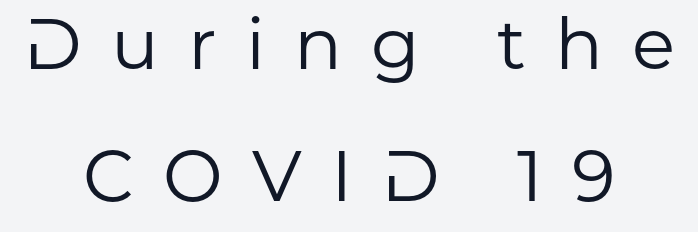
{"serif": "no", "italic": "no", "bold": "no", "weight": "regular", "width": "normal", "stroke_contrast": "low", "x_height": "medium", "monospaced": "no", "underline": "no", "align": "center", "line_spacing_ratio": 1.86, "letter_spacing": "wide", "letter_spacing_em": 0.41, "glyph_px": 71}
